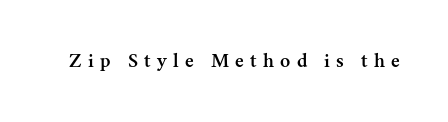
The area under the type is left untouched. Words appear elongated and porous because spacing is wide. Does the lettering tilt? It doesn't — this is upright.
